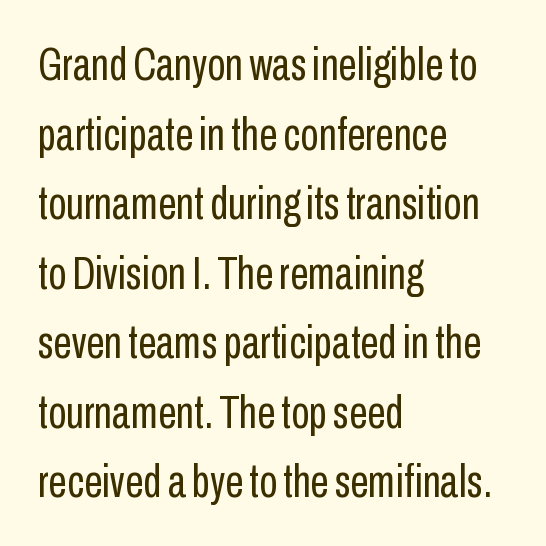
Ink coverage per letter is moderate at most. If you measured baseline to baseline, you'd find a middling distance. Nope, not italic — everything's standing straight. The tracking reads as untouched default to a designer's eye. In CSS terms this would be text-align: left.
